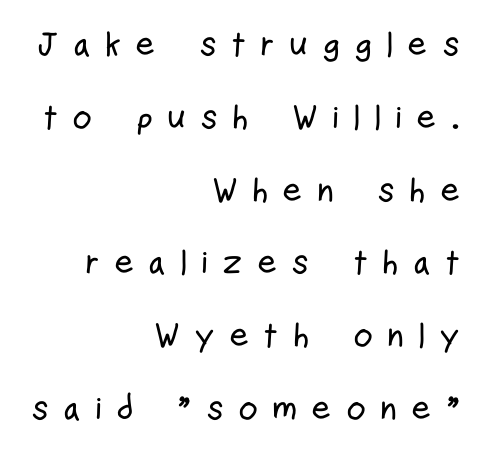
{"serif": "no", "italic": "no", "width": "condensed", "stroke_contrast": "low", "x_height": "medium", "monospaced": "no", "underline": "no", "align": "right", "line_spacing": "loose", "line_spacing_ratio": 2.14, "letter_spacing": "wide", "letter_spacing_em": 0.41, "glyph_px": 34}
